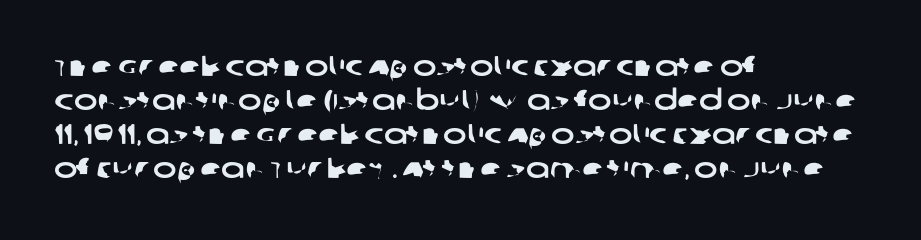
The image shows 28 px wide sans-serif type; set left-aligned, line spacing 1.22x, normal letter spacing, not underlined; low stroke contrast and a large x-height.
